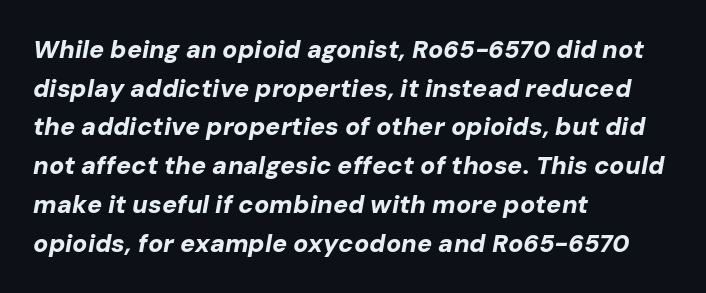
{"italic": "yes", "lean": "right", "slant_degrees": 10, "bold": "yes", "underline": "no", "align": "left", "line_spacing": "normal", "line_spacing_ratio": 1.55, "letter_spacing": "normal", "letter_spacing_em": 0.0, "glyph_px": 25}
